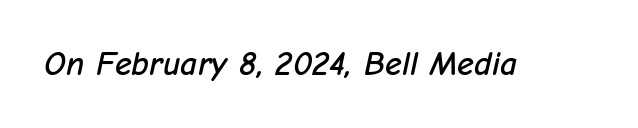
Looking at the ascenders, they clearly lean. Varying glyph widths throughout — classic text-font behaviour. Tracking here is standard; glyphs follow each other at the usual distance. The string is rendered with underlining switched off.
